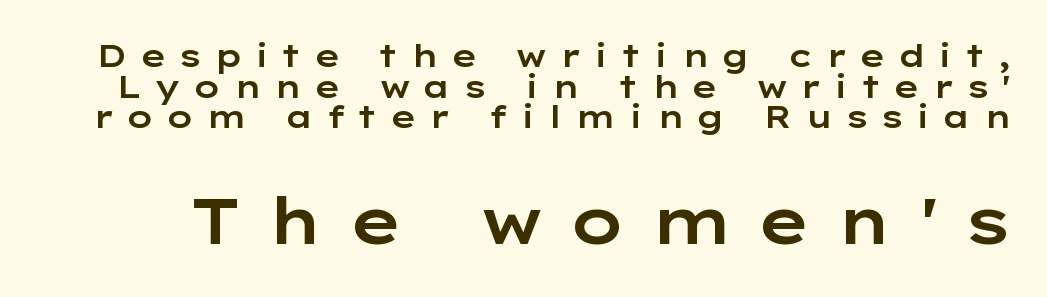
Q: Is the text italic (slanted)? A: No, it is upright.
Q: Is the typeface a serif or a sans-serif typeface? A: Sans-serif.
Q: Is the text underlined? A: No.
Q: Is the spacing between letters normal or unusually wide? A: Unusually wide.
Q: Is the spacing between lines tight, normal or loose? A: Tight.
Q: Which block of text is set in a larger size, the first (top) or the second (bottom)? A: The second (bottom) one.
Q: Width (condensed, normal, or wide)? A: Wide.
Q: Stroke contrast? A: Low.
Q: x-height? A: Medium.
Q: Monospaced? A: No.
